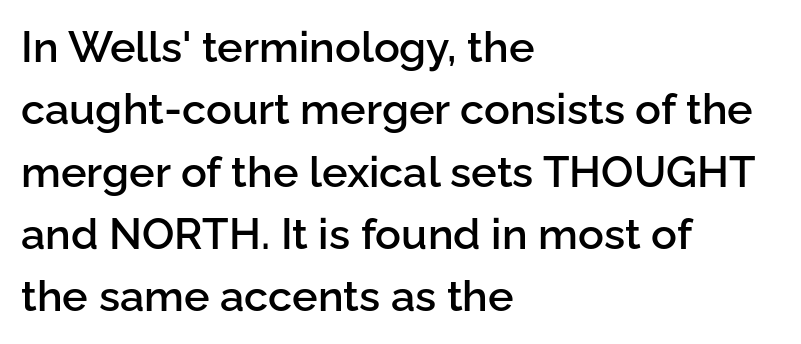
The image shows 43 px semibold sans-serif type, upright; set left-aligned, normal line spacing (1.45x), normal letter spacing, not underlined; low stroke contrast and a medium x-height.
